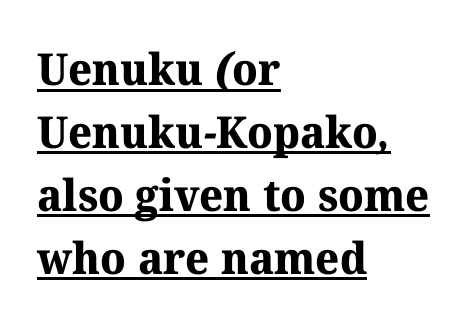
The typeface chosen for these lines features serifs. The lines sit at an ordinary, default distance from one another. You'd pick this weight for a headline — it's a proper bold. Typeset ragged right — the left edge is the straight one. Think of a printed novel: that variable character pitch is what you see here.
